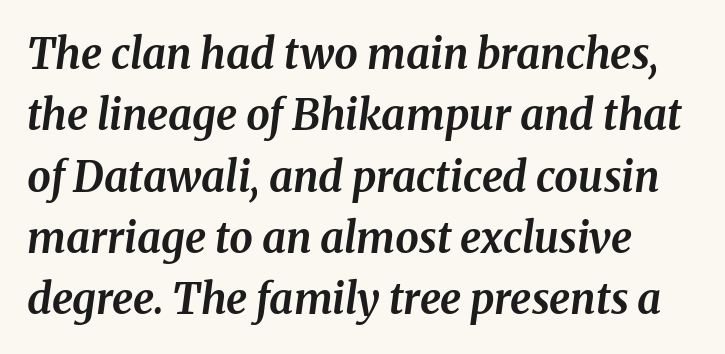
Q: Is the text bold? A: Yes.
Q: Is the text italic (slanted)? A: Yes, it leans right by about 8 degrees.
Q: Is the text underlined? A: No.
Q: Is the spacing between letters normal or unusually wide? A: Normal.
Q: Is the spacing between lines tight, normal or loose? A: Normal.
Q: Width (condensed, normal, or wide)? A: Normal.
Q: Stroke contrast? A: Medium.
Q: x-height? A: Medium.
Q: Monospaced? A: No.
